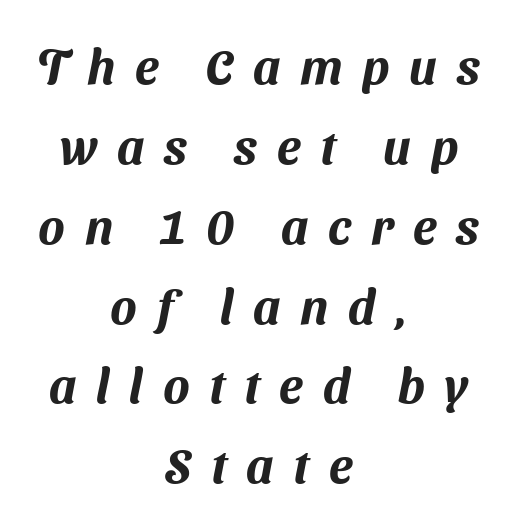
{"serif": "no", "width": "normal", "stroke_contrast": "medium", "x_height": "medium", "monospaced": "no", "underline": "no", "align": "center", "line_spacing": "normal", "line_spacing_ratio": 1.63, "letter_spacing": "wide", "letter_spacing_em": 0.4, "glyph_px": 49}
